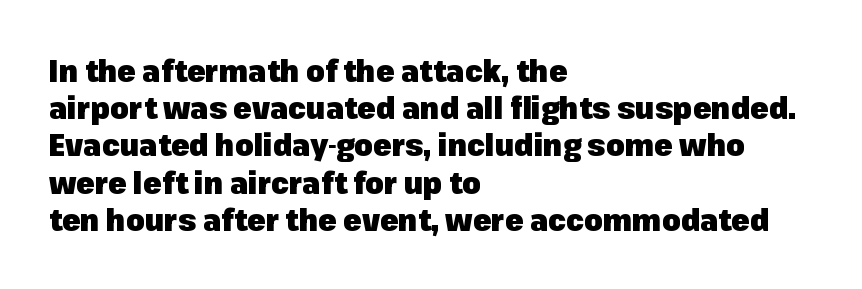
{"serif": "no", "italic": "no", "bold": "yes", "weight": "heavy", "width": "normal", "stroke_contrast": "low", "x_height": "medium", "monospaced": "no", "underline": "no", "align": "left", "line_spacing_ratio": 1.24, "letter_spacing": "normal", "letter_spacing_em": 0.0, "glyph_px": 30}
